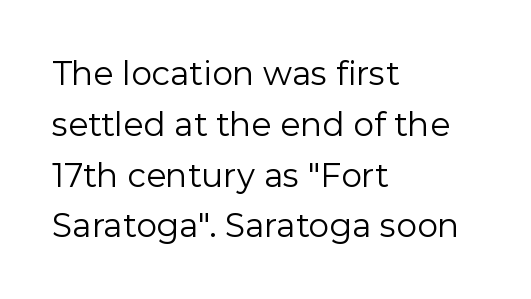
{"serif": "no", "italic": "no", "bold": "no", "weight": "regular", "width": "normal", "stroke_contrast": "low", "x_height": "medium", "monospaced": "no", "underline": "no", "align": "left", "line_spacing": "normal", "line_spacing_ratio": 1.54, "letter_spacing": "normal", "letter_spacing_em": 0.0, "glyph_px": 33}
